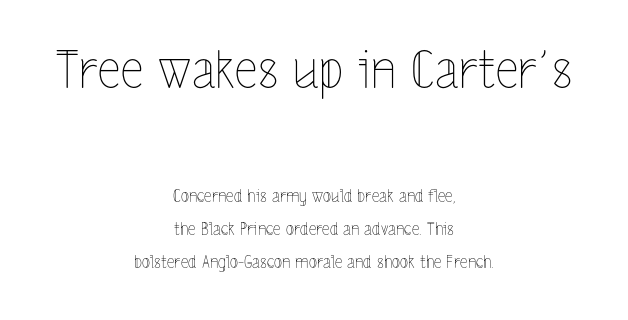
{"italic": "no", "bold": "no", "weight": "thin", "width": "condensed", "x_height": "medium", "monospaced": "no", "underline": "no", "align": "center", "line_spacing": "loose", "line_spacing_ratio": 1.96, "letter_spacing": "normal", "letter_spacing_em": 0.0, "larger_block": "first", "size_ratio": 3.0, "glyph_px": 51}
